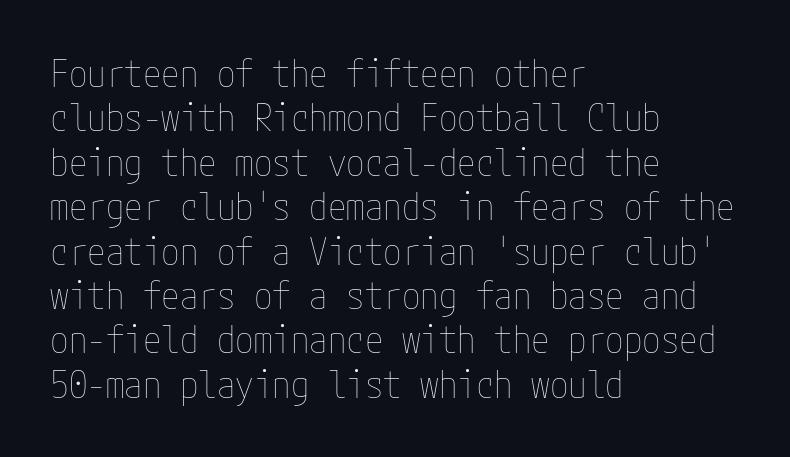
Is there any slant? The stems are plumb. Honestly, the letter spacing is just normal — you wouldn't notice it. Caption: face not bold, strokes unweighted. Lines of text with bare space underneath. The passage is arranged the way most books set body copy — flush left.
